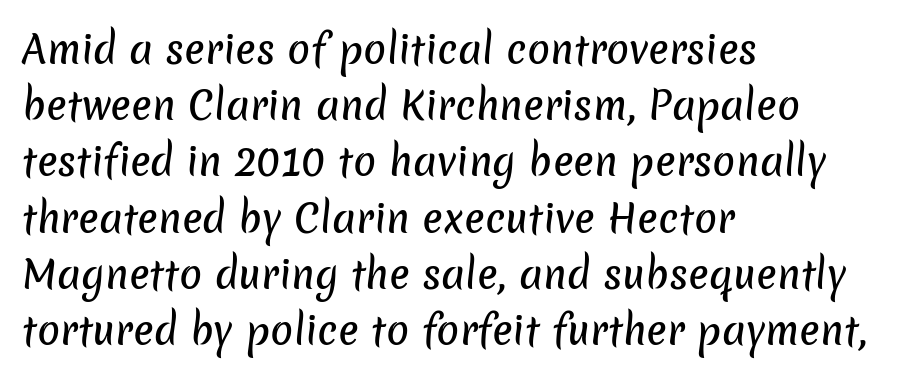
{"serif": "no", "width": "normal", "stroke_contrast": "low", "x_height": "medium", "monospaced": "no", "underline": "no", "align": "left", "line_spacing": "normal", "line_spacing_ratio": 1.48, "letter_spacing": "normal", "letter_spacing_em": 0.0, "glyph_px": 38}
